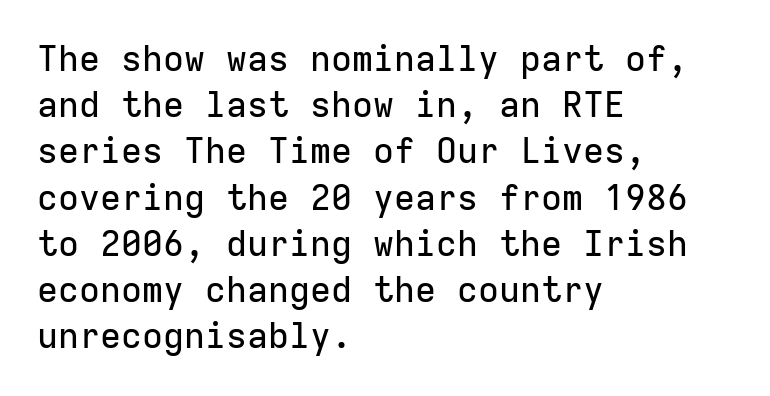
The image shows 35 px sans-serif type, upright, monospaced; set left-aligned, normal line spacing (1.32x), normal letter spacing, not underlined; low stroke contrast and a medium x-height.
